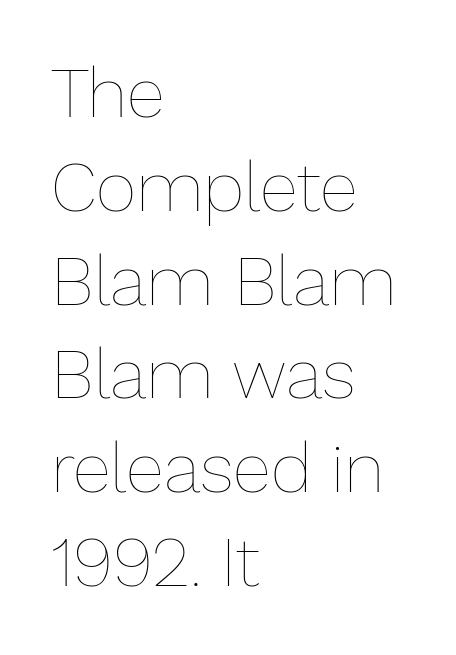
The image shows 70 px thin type, upright; set left-aligned, normal line spacing (1.34x), normal letter spacing, not underlined; low stroke contrast and a medium x-height.
